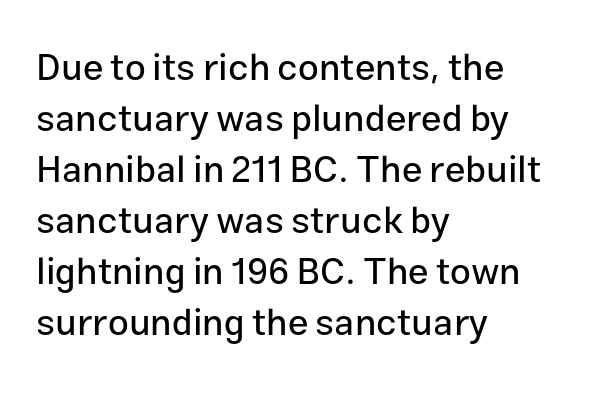
{"serif": "no", "italic": "no", "width": "normal", "stroke_contrast": "low", "x_height": "medium", "monospaced": "no", "underline": "no", "align": "left", "line_spacing": "normal", "line_spacing_ratio": 1.38, "letter_spacing": "normal", "letter_spacing_em": 0.0, "glyph_px": 37}
